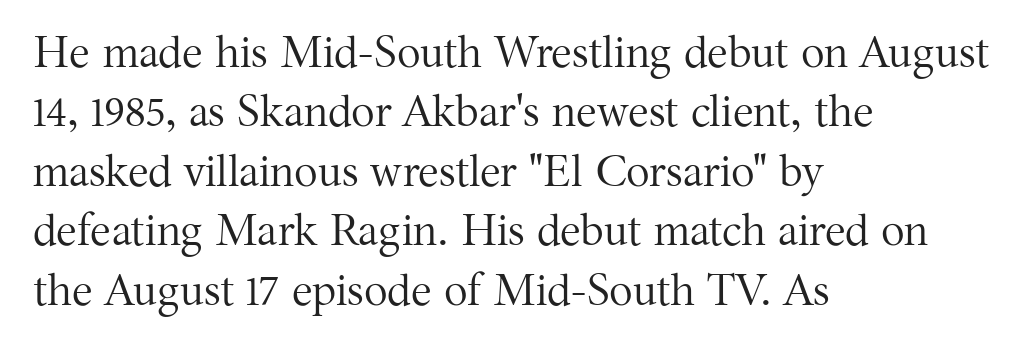
Q: Is the text bold? A: No.
Q: Is the text italic (slanted)? A: No, it is upright.
Q: Is the typeface a serif or a sans-serif typeface? A: Serif.
Q: Is the text underlined? A: No.
Q: How is the paragraph aligned? A: Left-aligned.
Q: Is the spacing between letters normal or unusually wide? A: Normal.
Q: Is the spacing between lines tight, normal or loose? A: Normal.
Q: Width (condensed, normal, or wide)? A: Normal.
Q: Stroke contrast? A: Medium.
Q: x-height? A: Medium.
Q: Monospaced? A: No.
